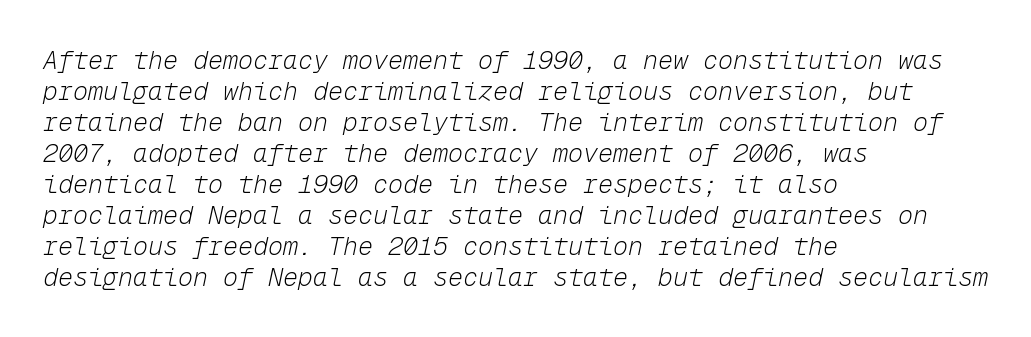
Q: Is the text bold? A: No.
Q: Is the text italic (slanted)? A: Yes, it leans right by about 12 degrees.
Q: Is the text underlined? A: No.
Q: How is the paragraph aligned? A: Left-aligned.
Q: Is the spacing between letters normal or unusually wide? A: Normal.
